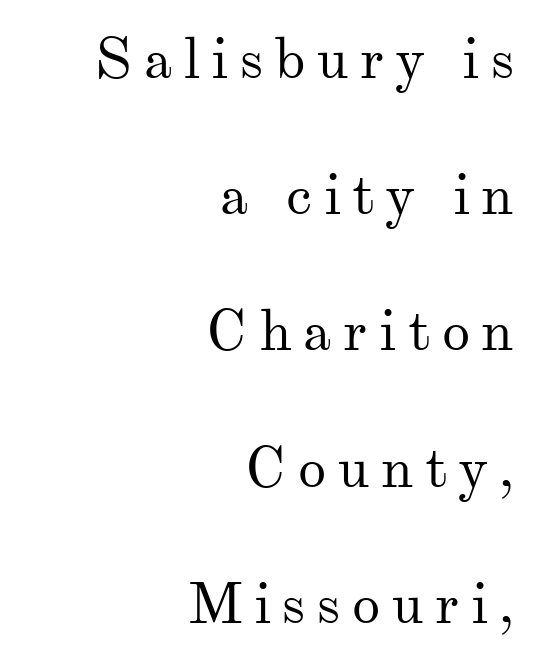
Do the characters align in a grid? No, the font is proportional. No chunkiness to these letters — they're not bold. The text block is weighted toward the right margin, trailing off unevenly leftward. The letters stand upright; this is a roman face. Look at the bottom of the vertical strokes: they flare into serifs here. Beneath every word, the page is bare.
